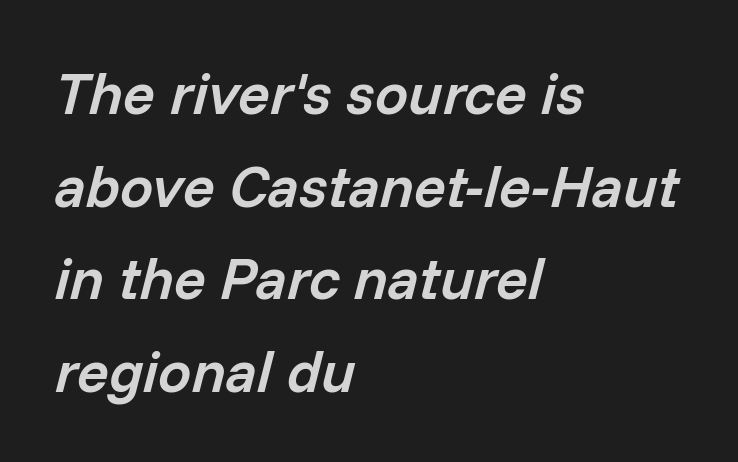
The image shows 59 px semibold type, italic (leaning right); set left-aligned, normal line spacing (1.57x), normal letter spacing, not underlined; low stroke contrast and a medium x-height.
